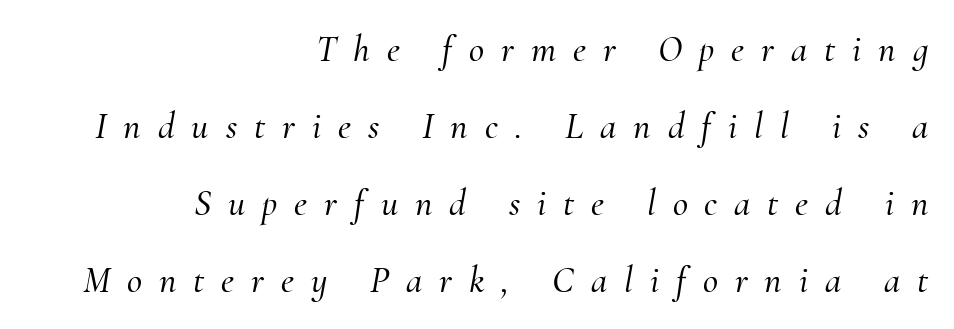
The image shows 37 px serif type, italic (leaning right); set right-aligned, loose line spacing (2.08x), unusually wide letter spacing (+0.46 em), not underlined; medium stroke contrast and a small x-height.
